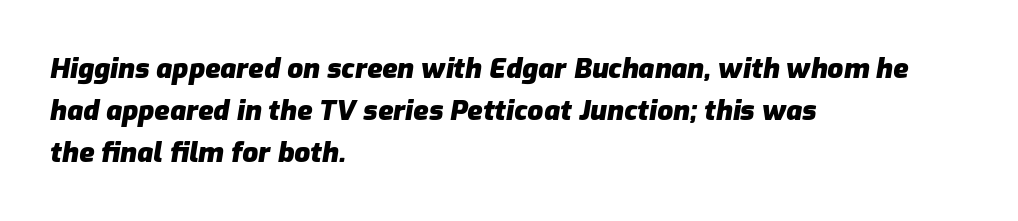
Layout note: lines flush left. What stands out about the letter spacing? Nothing — it is the standard amount. Type without underlining. The specimen reads as italic at a glance. The vertical gap from one line to the next is medium. This sample has the flowing, uneven cadence of proportional lettering.
